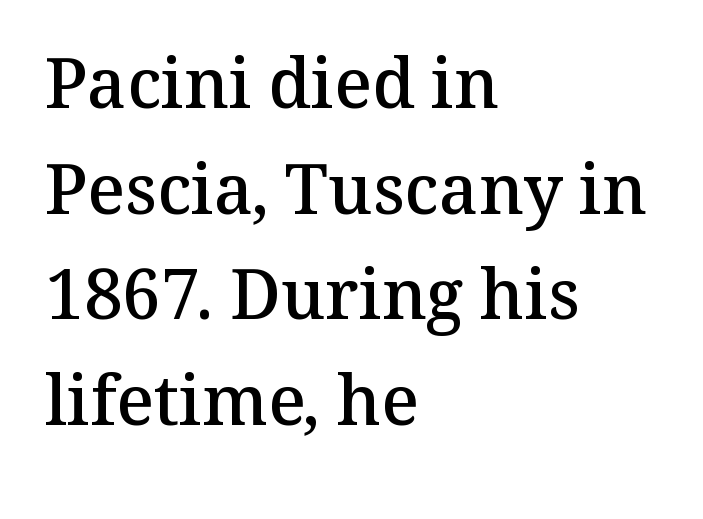
A roman cut, with each character standing at attention. Visually the block forms a straight wall on the left and a jagged coastline on the right. Weight check: semibold — heavier than regular, not quite bold. One glance says typical: line gaps are just what's usual. The glyphs in this specimen are seriffed. The space directly below the letters is spotless.
